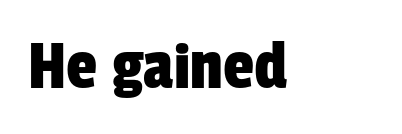
Q: Is the typeface a serif or a sans-serif typeface? A: Sans-serif.
Q: Is the text underlined? A: No.
Q: How is the paragraph aligned? A: Left-aligned.
Q: Is the spacing between letters normal or unusually wide? A: Normal.
Q: Width (condensed, normal, or wide)? A: Condensed.
Q: Stroke contrast? A: Low.
Q: x-height? A: Medium.
Q: Monospaced? A: No.
